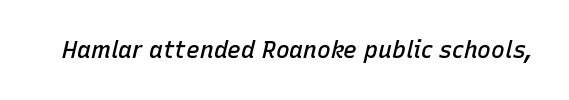
{"italic": "yes", "lean": "right", "slant_degrees": 15, "bold": "semi", "underline": "no", "letter_spacing": "normal", "letter_spacing_em": 0.0, "glyph_px": 23}
